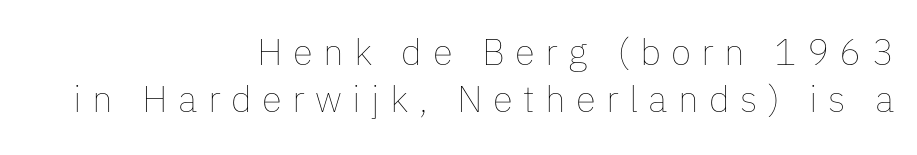
Q: Is the text bold? A: No.
Q: Is the text italic (slanted)? A: No, it is upright.
Q: Is the text underlined? A: No.
Q: How is the paragraph aligned? A: Right-aligned.
Q: Is the spacing between letters normal or unusually wide? A: Unusually wide.
Q: Is the spacing between lines tight, normal or loose? A: Normal.
Q: Width (condensed, normal, or wide)? A: Normal.
Q: Stroke contrast? A: Low.
Q: x-height? A: Medium.
Q: Monospaced? A: No.
